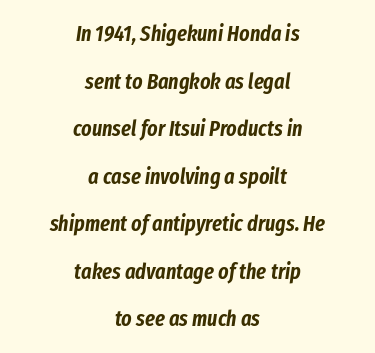
Q: Is the text italic (slanted)? A: Yes, it leans right by about 8 degrees.
Q: Is the text underlined? A: No.
Q: How is the paragraph aligned? A: Centered.
Q: Is the spacing between letters normal or unusually wide? A: Normal.
Q: Is the spacing between lines tight, normal or loose? A: Loose.
